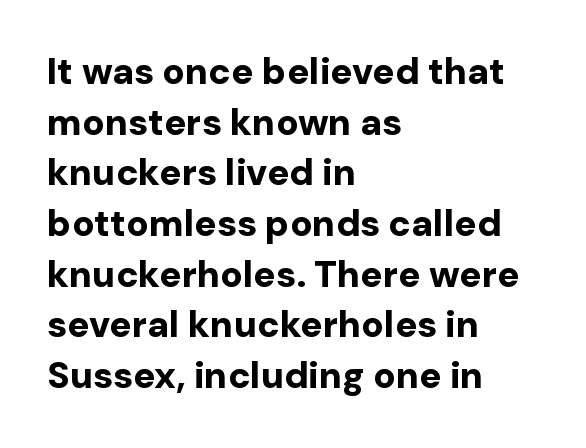
Q: Is the text bold? A: Yes.
Q: Is the text italic (slanted)? A: No, it is upright.
Q: Is the typeface a serif or a sans-serif typeface? A: Sans-serif.
Q: Is the text underlined? A: No.
Q: How is the paragraph aligned? A: Left-aligned.
Q: Is the spacing between letters normal or unusually wide? A: Normal.
Q: Is the spacing between lines tight, normal or loose? A: Normal.
Q: Width (condensed, normal, or wide)? A: Normal.
Q: Stroke contrast? A: Low.
Q: x-height? A: Medium.
Q: Monospaced? A: No.
